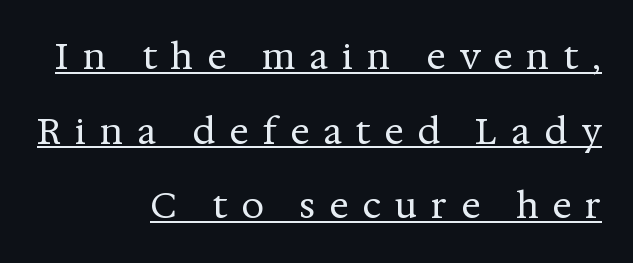
Looks like regular typesetting: each glyph gets only the width it needs. Yep, those are serifs on the letters. Notice how the passage keeps a crisp vertical edge on the right only. The axis of the letterforms is exactly vertical. Think standard paragraph weight, or any step lighter than that. The rendered words wear a rule along their underside.
